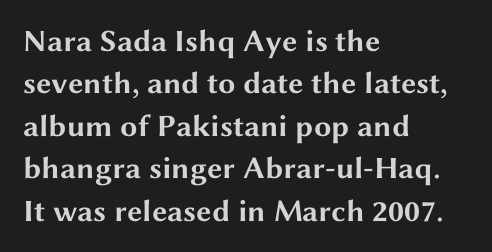
Q: Is the text bold? A: Yes.
Q: Is the text italic (slanted)? A: No, it is upright.
Q: Is the typeface a serif or a sans-serif typeface? A: Sans-serif.
Q: Is the text underlined? A: No.
Q: How is the paragraph aligned? A: Left-aligned.
Q: Is the spacing between letters normal or unusually wide? A: Normal.
Q: Is the spacing between lines tight, normal or loose? A: Normal.
Q: Width (condensed, normal, or wide)? A: Wide.
Q: Stroke contrast? A: Medium.
Q: x-height? A: Medium.
Q: Monospaced? A: No.
